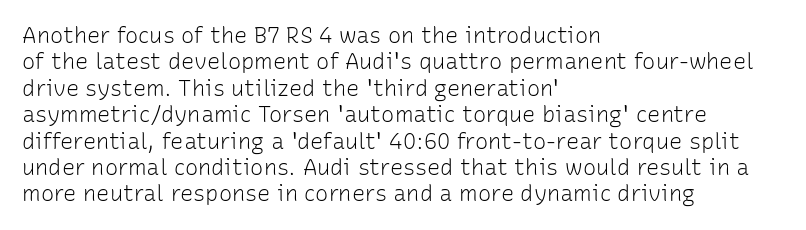
The image shows 22 px text type, upright; set left-aligned, line spacing 1.2x, normal letter spacing, not underlined.
